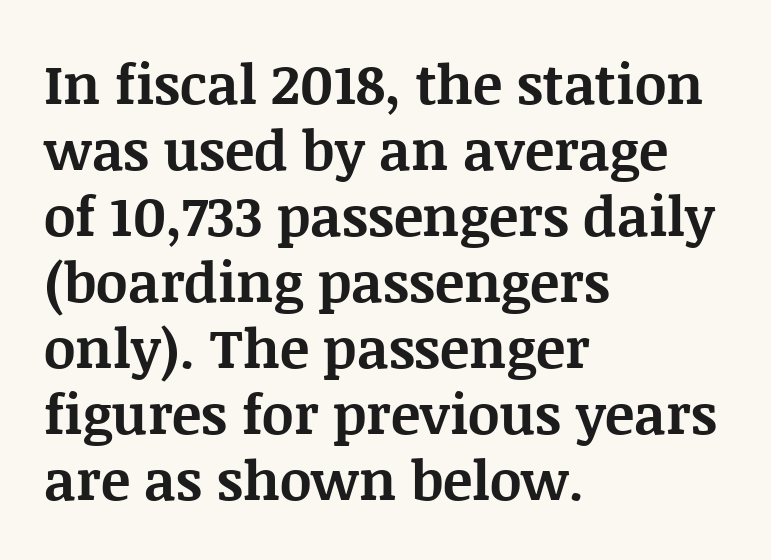
Q: Is the text bold? A: Yes.
Q: Is the text italic (slanted)? A: No, it is upright.
Q: Is the typeface a serif or a sans-serif typeface? A: Serif.
Q: Is the text underlined? A: No.
Q: How is the paragraph aligned? A: Left-aligned.
Q: Is the spacing between letters normal or unusually wide? A: Normal.
Q: Width (condensed, normal, or wide)? A: Normal.
Q: Stroke contrast? A: Medium.
Q: x-height? A: Large.
Q: Monospaced? A: No.
